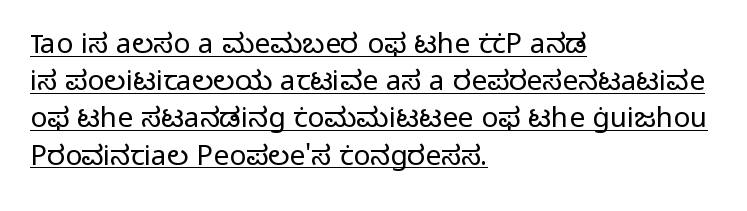
The image shows 28 px light sans-serif type, upright; set left-aligned, normal line spacing (1.33x), normal letter spacing, underlined; low stroke contrast and a medium x-height.
